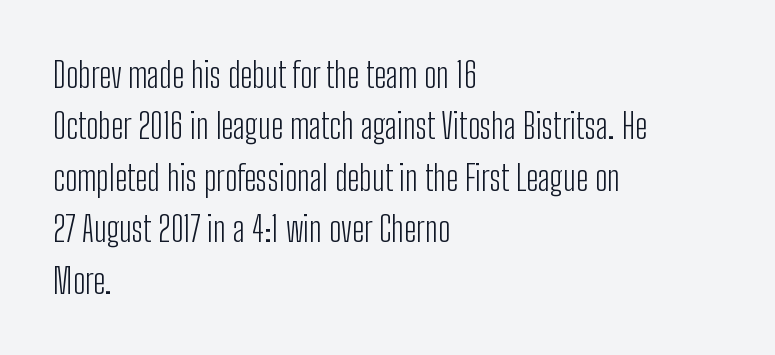
In terms of letterform style, serifs are entirely absent. A typesetter would mark this as roman, not italic. The rendering uses natural spacing where letterforms have individual widths. The area under the type is left untouched. Stems here are at most as thick as an everyday book face. Left-aligned paragraph, ragged on the right.
